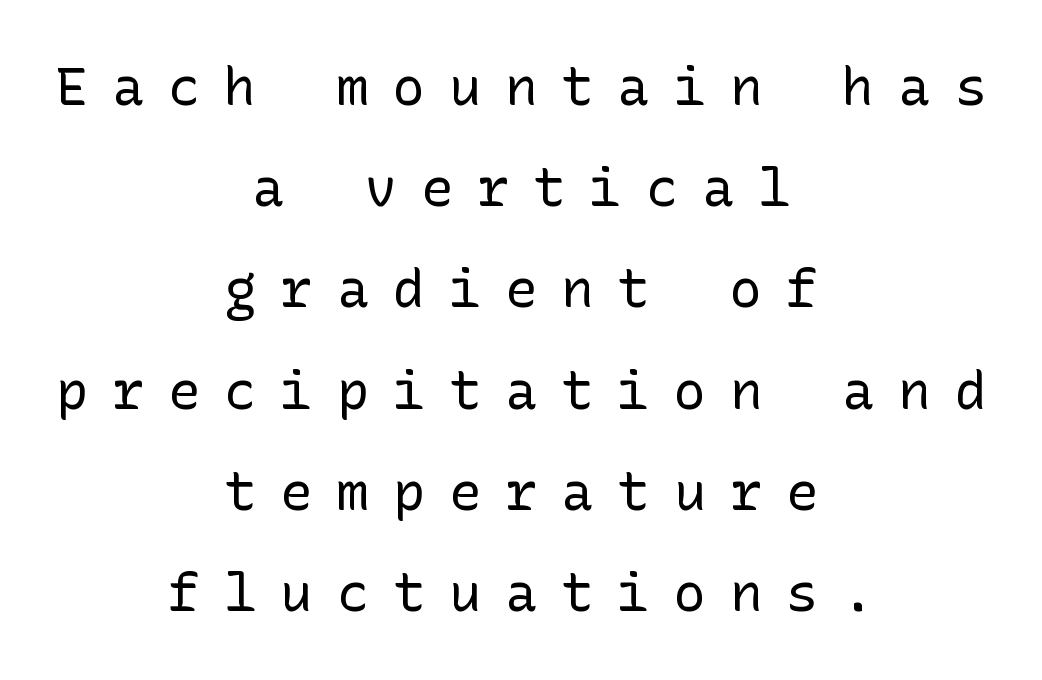
Each letter's strokes conclude bluntly, with no projecting serifs. The designer dialed line spacing up above the default. The typeface has the unassuming heft of standard copy or less. The passage is arranged like a title page — every line centered.
